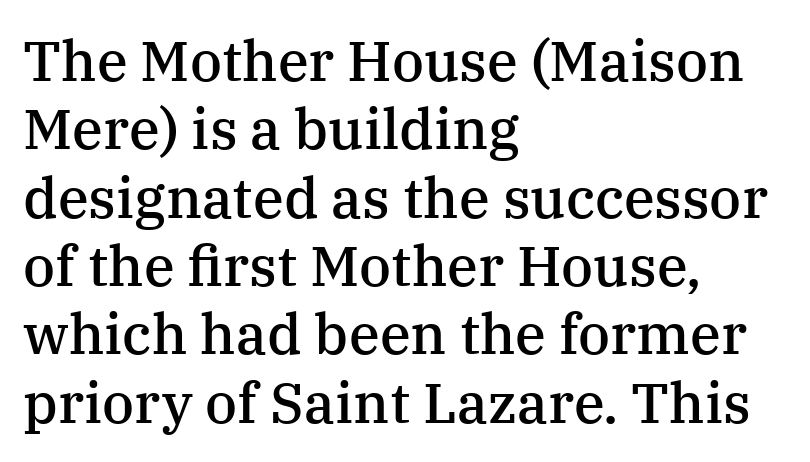
Stroke terminals: seriffed. Note the varied advance widths — an 'i' is clearly narrower than an 'm'. Its strokes are somewhat broadened, the hallmark of semibold type. Short and long lines alike share a common starting point at left. Look at the tracking — it's just the regular setting, nothing added.
